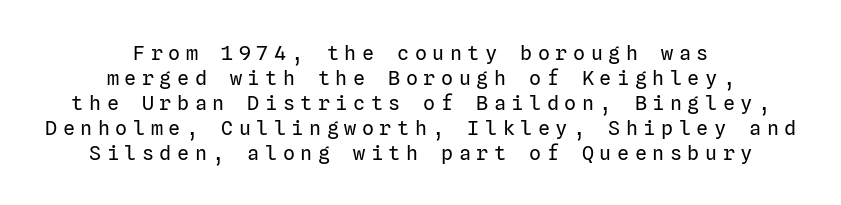
The typesetter chose a symmetrical, centered arrangement here. No word sits above an underline. A light-to-regular cut is what we see here. The letters stand straight up with perfectly vertical stems.
